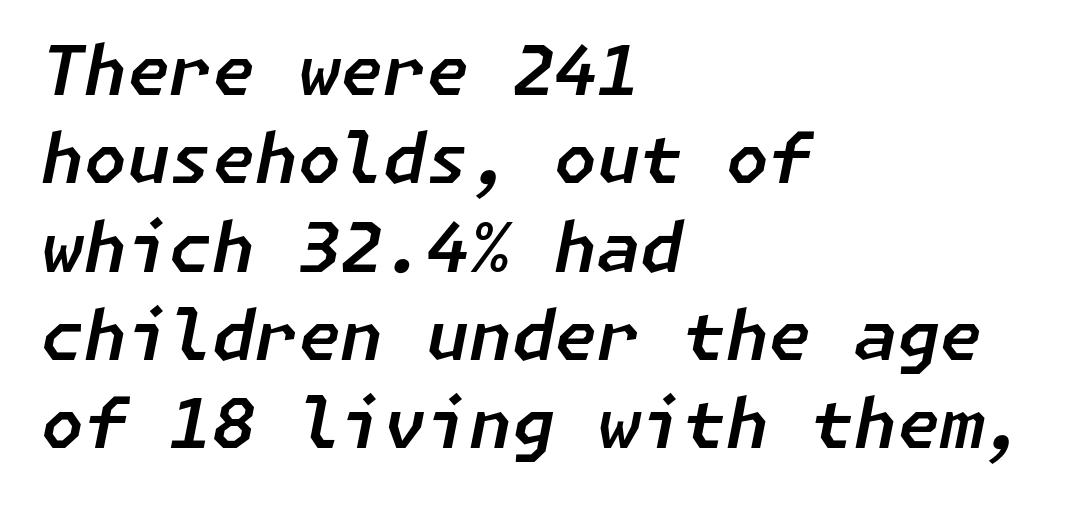
The image shows 69 px text type, italic (leaning right); set left-aligned, normal line spacing (1.28x), normal letter spacing, not underlined; low stroke contrast and a medium x-height.
